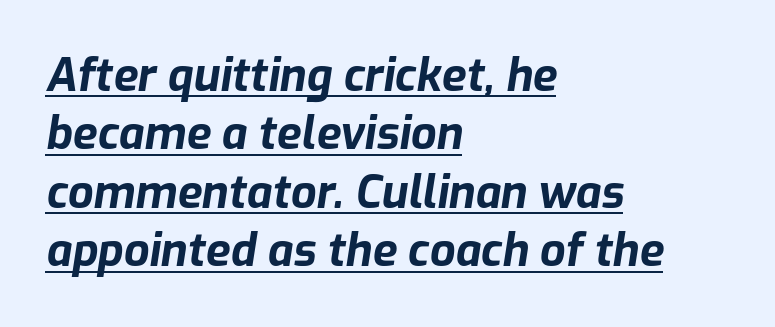
{"italic": "yes", "lean": "right", "slant_degrees": 9, "bold": "yes", "weight": "bold", "width": "normal", "stroke_contrast": "low", "x_height": "medium", "monospaced": "no", "underline": "yes", "align": "left", "line_spacing": "normal", "line_spacing_ratio": 1.3, "letter_spacing": "normal", "letter_spacing_em": 0.0, "glyph_px": 45}
